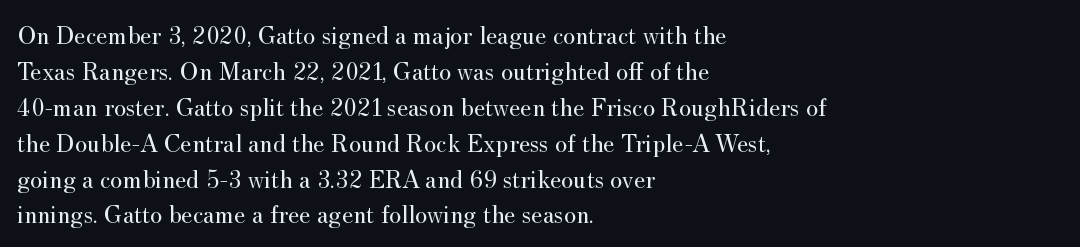
The characters are drawn with everyday or finer stroke widths. Line beginnings align vertically; line endings do not. Rule under the text: the space is simply empty. Words appear dense and cohesive because spacing is normal. Whoever set this chose a conventional vertical rhythm. Rendered with straight, roman letterforms.
